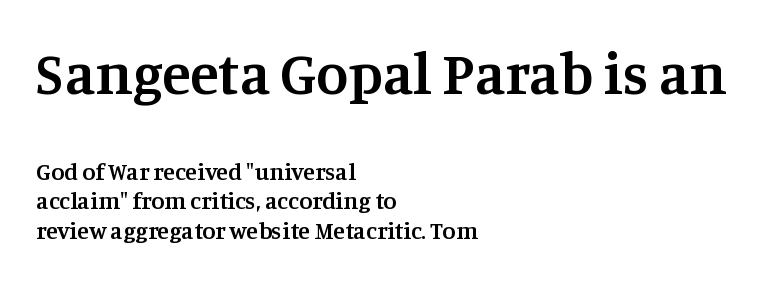
Q: Is the text bold? A: Semi-bold.
Q: Is the text italic (slanted)? A: No, it is upright.
Q: Is the typeface a serif or a sans-serif typeface? A: Serif.
Q: Is the text underlined? A: No.
Q: How is the paragraph aligned? A: Left-aligned.
Q: Is the spacing between letters normal or unusually wide? A: Normal.
Q: Which block of text is set in a larger size, the first (top) or the second (bottom)? A: The first (top) one.
Q: Width (condensed, normal, or wide)? A: Normal.
Q: Stroke contrast? A: Medium.
Q: x-height? A: Large.
Q: Monospaced? A: No.
